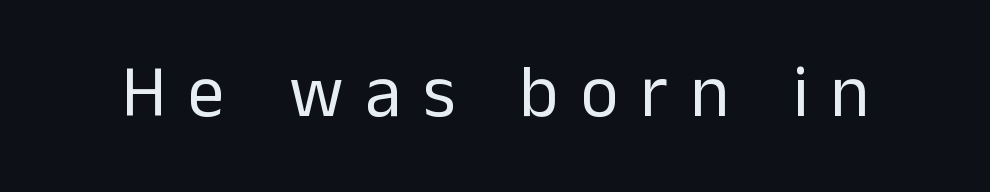
The typeface has the unassuming heft of standard copy or less. These lines were composed using upright roman letters. Loose tracking; the words dissolve into strings of separated letters. Examine the stroke ends and you'll find no serifs.
